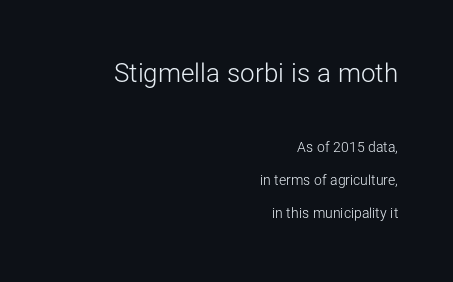
The image shows 26 px text type, upright; set right-aligned, loose line spacing (2.36x), normal letter spacing, not underlined; the first (top) block is 1.86x larger.
